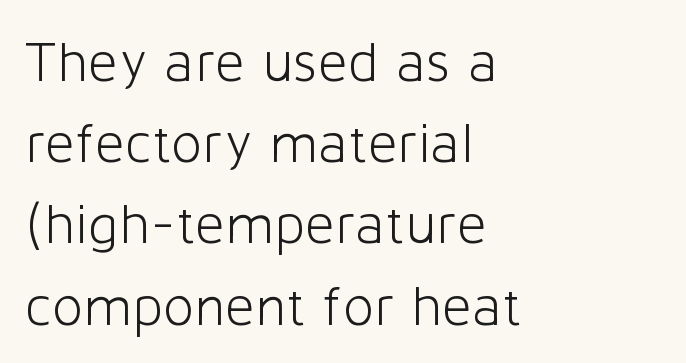
The ragged edge is on the right, which tells us the setting is flush left. Think of a printed novel: that variable character pitch is what you see here. The typeface has the unassuming heft of standard copy or less. These lines sit exactly where default settings would place them. The rendering shows plain stroke endings on the letterforms — a sans-serif design.
